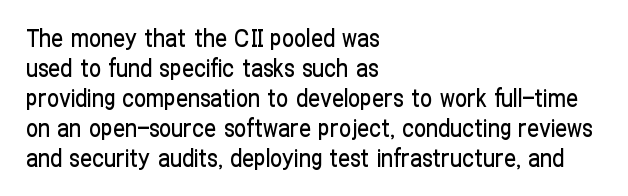
Q: Is the text italic (slanted)? A: No, it is upright.
Q: Is the text underlined? A: No.
Q: How is the paragraph aligned? A: Left-aligned.
Q: Is the spacing between letters normal or unusually wide? A: Normal.
Q: Is the spacing between lines tight, normal or loose? A: Normal.
